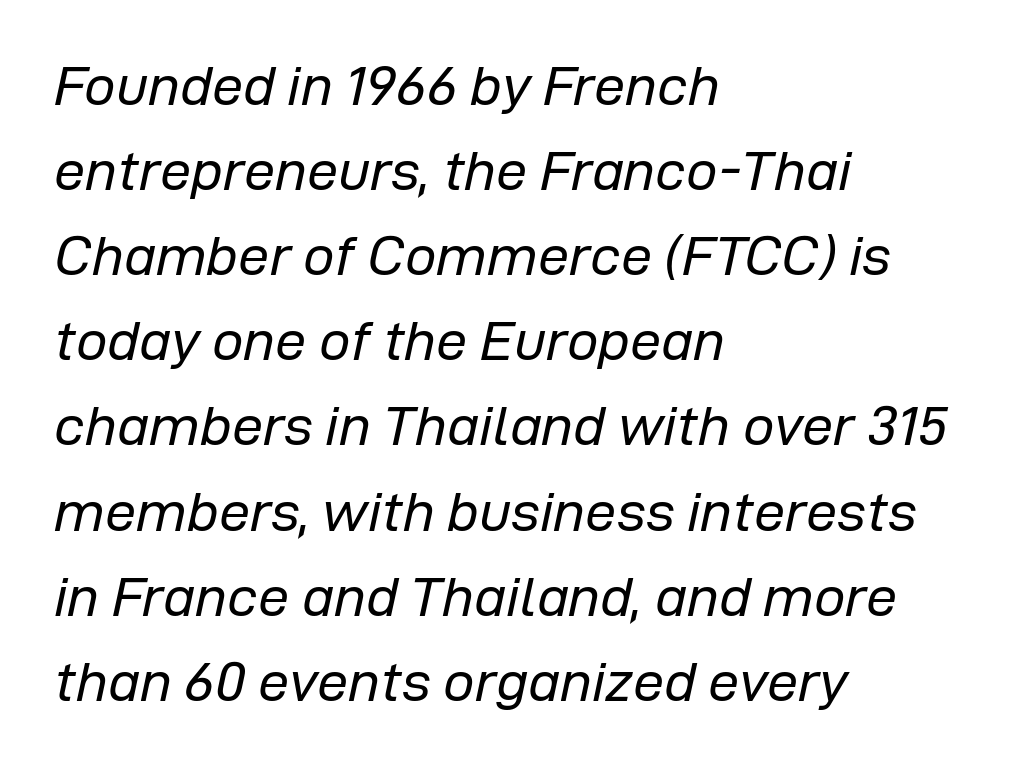
The image shows 56 px regular-weight type, italic (leaning right); set left-aligned, normal line spacing (1.52x), normal letter spacing, not underlined; low stroke contrast and a medium x-height.
